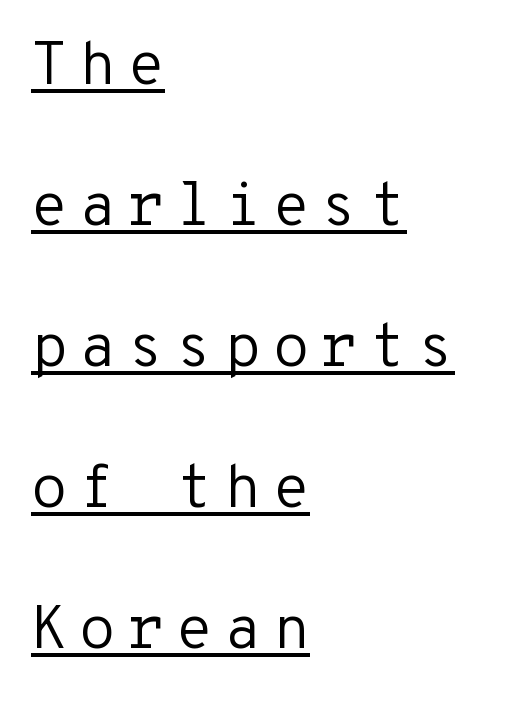
The image shows 60 px regular-weight sans-serif type, upright, monospaced; set left-aligned, loose line spacing (2.35x), underlined; low stroke contrast and a medium x-height.
